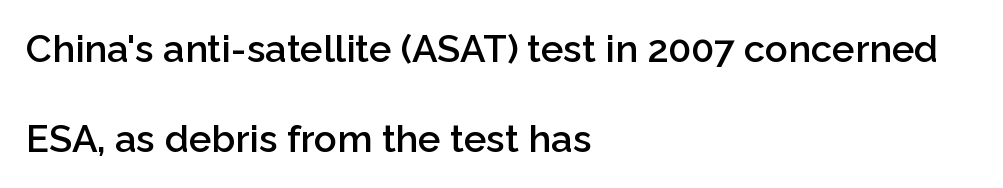
Q: Is the text bold? A: Semi-bold.
Q: Is the text italic (slanted)? A: No, it is upright.
Q: Is the typeface a serif or a sans-serif typeface? A: Sans-serif.
Q: Is the text underlined? A: No.
Q: How is the paragraph aligned? A: Left-aligned.
Q: Is the spacing between letters normal or unusually wide? A: Normal.
Q: Is the spacing between lines tight, normal or loose? A: Loose.
Q: Width (condensed, normal, or wide)? A: Normal.
Q: Stroke contrast? A: Low.
Q: x-height? A: Medium.
Q: Monospaced? A: No.
